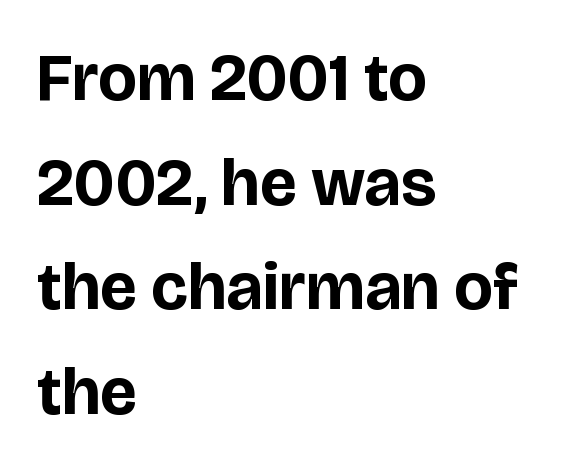
The image shows 67 px bold sans-serif type, upright; set left-aligned, normal line spacing (1.56x), normal letter spacing, not underlined; low stroke contrast and a large x-height.
